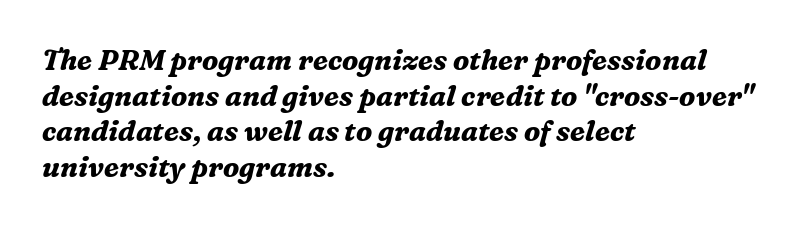
Q: Is the text bold? A: Yes.
Q: Is the text italic (slanted)? A: Yes, it leans right by about 16 degrees.
Q: Is the typeface a serif or a sans-serif typeface? A: Serif.
Q: Is the text underlined? A: No.
Q: How is the paragraph aligned? A: Left-aligned.
Q: Is the spacing between letters normal or unusually wide? A: Normal.
Q: Is the spacing between lines tight, normal or loose? A: Normal.
Q: Width (condensed, normal, or wide)? A: Normal.
Q: Stroke contrast? A: Medium.
Q: x-height? A: Medium.
Q: Monospaced? A: No.
